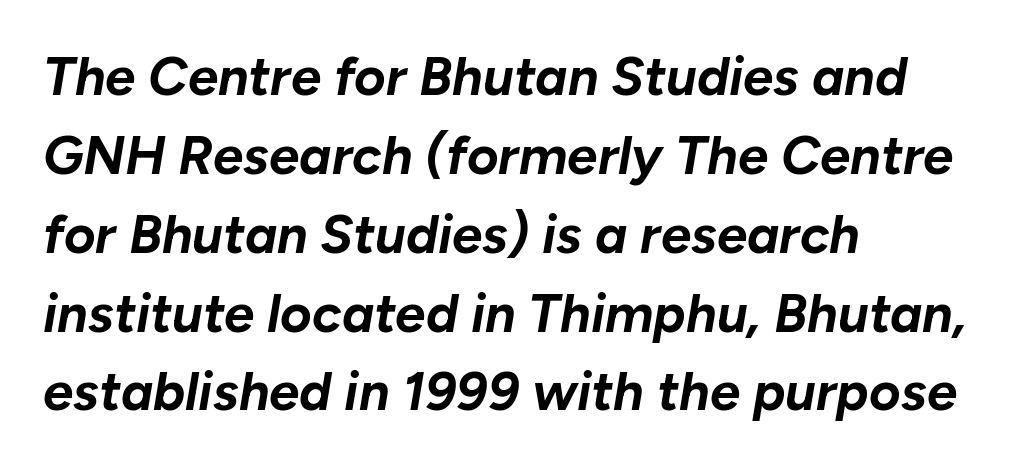
Q: Is the text bold? A: Yes.
Q: Is the text italic (slanted)? A: Yes, it leans right by about 10 degrees.
Q: Is the text underlined? A: No.
Q: How is the paragraph aligned? A: Left-aligned.
Q: Is the spacing between letters normal or unusually wide? A: Normal.
Q: Is the spacing between lines tight, normal or loose? A: Normal.
Q: Width (condensed, normal, or wide)? A: Normal.
Q: Stroke contrast? A: Low.
Q: x-height? A: Medium.
Q: Monospaced? A: No.
